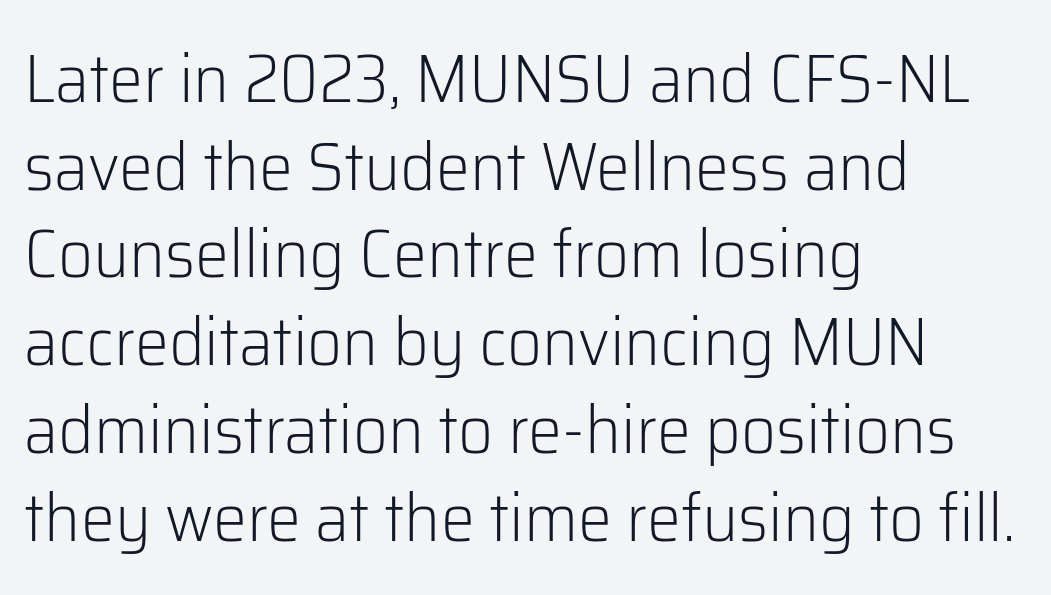
Q: Is the text bold? A: No.
Q: Is the text italic (slanted)? A: No, it is upright.
Q: Is the typeface a serif or a sans-serif typeface? A: Sans-serif.
Q: Is the text underlined? A: No.
Q: How is the paragraph aligned? A: Left-aligned.
Q: Is the spacing between letters normal or unusually wide? A: Normal.
Q: Is the spacing between lines tight, normal or loose? A: Normal.
Q: Width (condensed, normal, or wide)? A: Normal.
Q: Stroke contrast? A: Low.
Q: x-height? A: Medium.
Q: Monospaced? A: No.
